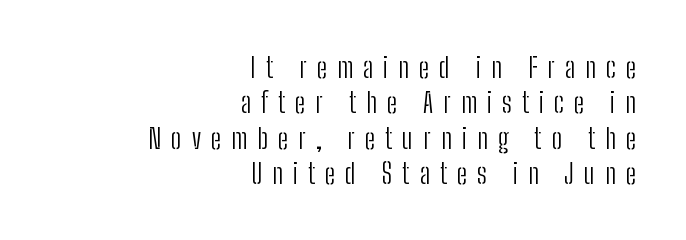
The image shows 28 px light, condensed sans-serif type, upright; set right-aligned, normal line spacing (1.26x), unusually wide letter spacing (+0.36 em), not underlined; low stroke contrast and a medium x-height.
